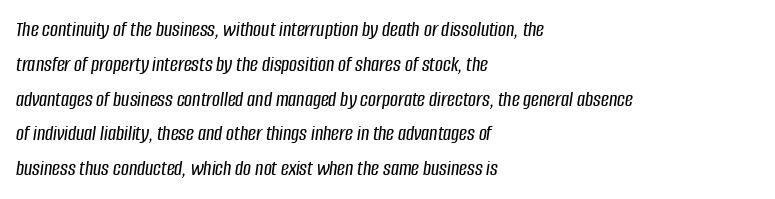
The image shows 22 px text type, italic (leaning right); set left-aligned, normal line spacing (1.58x), normal letter spacing, not underlined.
